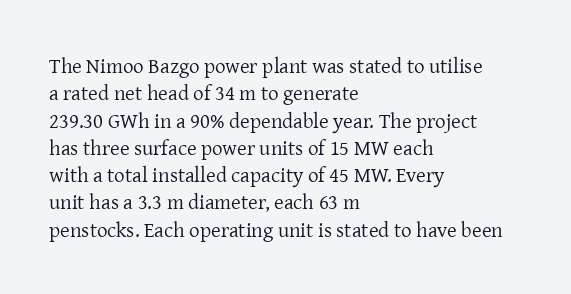
Q: Is the text bold? A: No.
Q: Is the text italic (slanted)? A: No, it is upright.
Q: Is the text underlined? A: No.
Q: How is the paragraph aligned? A: Left-aligned.
Q: Is the spacing between letters normal or unusually wide? A: Normal.
Q: Is the spacing between lines tight, normal or loose? A: Normal.
